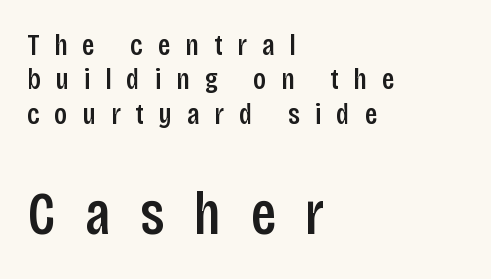
The image shows 60 px condensed sans-serif type, upright; set left-aligned, tight line spacing (1.15x), unusually wide letter spacing (+0.5 em), not underlined; the second (bottom) block is 2.0x larger; low stroke contrast and a large x-height.
